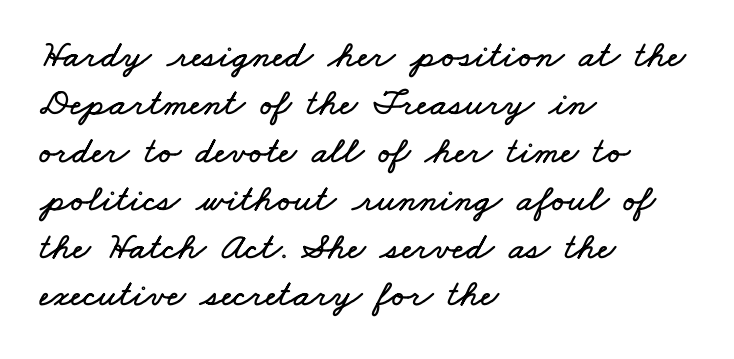
{"width": "wide", "stroke_contrast": "low", "x_height": "small", "monospaced": "no", "underline": "no", "align": "left", "line_spacing": "normal", "line_spacing_ratio": 1.26, "letter_spacing": "normal", "letter_spacing_em": 0.0, "glyph_px": 38}
